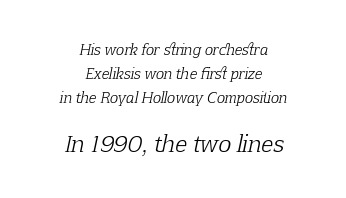
Q: Is the text bold? A: No.
Q: Is the text italic (slanted)? A: Yes, it leans right by about 12 degrees.
Q: Is the text underlined? A: No.
Q: How is the paragraph aligned? A: Centered.
Q: Is the spacing between letters normal or unusually wide? A: Normal.
Q: Which block of text is set in a larger size, the first (top) or the second (bottom)? A: The second (bottom) one.
